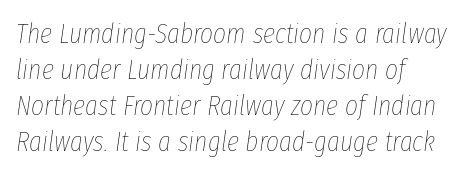
Q: Is the text bold? A: No.
Q: Is the text italic (slanted)? A: Yes, it leans right by about 8 degrees.
Q: Is the text underlined? A: No.
Q: Is the spacing between letters normal or unusually wide? A: Normal.
Q: Is the spacing between lines tight, normal or loose? A: Normal.
Q: Width (condensed, normal, or wide)? A: Condensed.
Q: Stroke contrast? A: Low.
Q: x-height? A: Medium.
Q: Monospaced? A: No.
